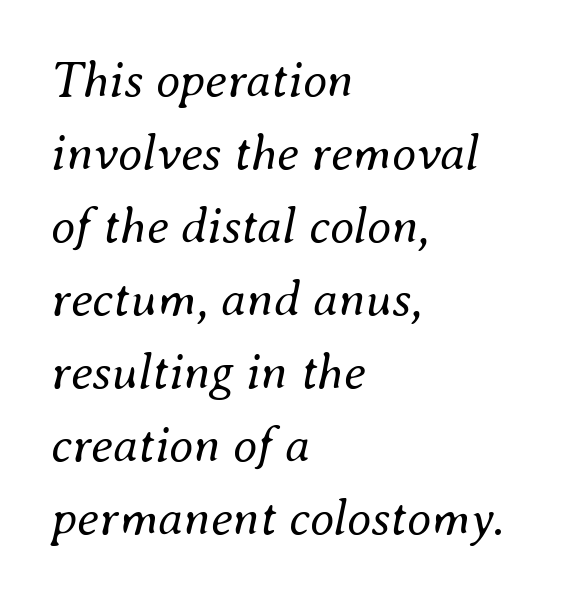
The image shows 50 px regular-weight type, italic (leaning right); set left-aligned, normal line spacing (1.46x), normal letter spacing, not underlined; medium stroke contrast and a small x-height.
